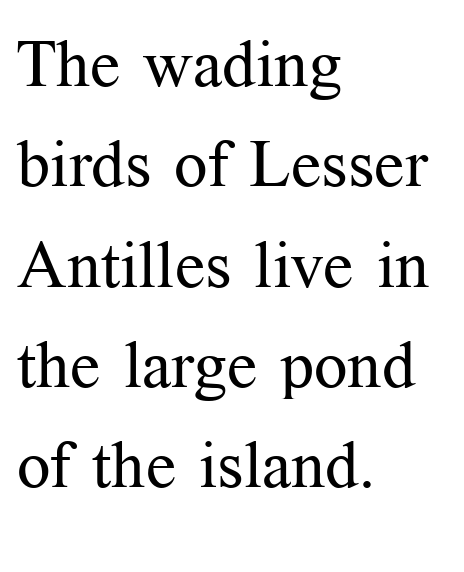
Q: Is the text bold? A: No.
Q: Is the text italic (slanted)? A: No, it is upright.
Q: Is the typeface a serif or a sans-serif typeface? A: Serif.
Q: Is the text underlined? A: No.
Q: How is the paragraph aligned? A: Left-aligned.
Q: Is the spacing between letters normal or unusually wide? A: Normal.
Q: Is the spacing between lines tight, normal or loose? A: Normal.
Q: Width (condensed, normal, or wide)? A: Normal.
Q: Stroke contrast? A: Medium.
Q: x-height? A: Medium.
Q: Monospaced? A: No.
